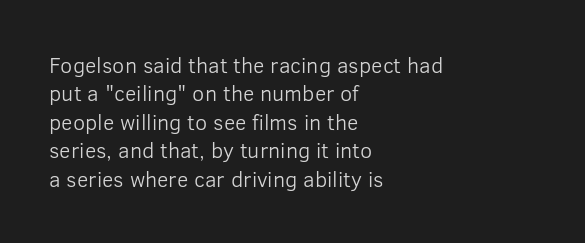
{"italic": "no", "bold": "no", "underline": "no", "align": "left", "line_spacing": "normal", "line_spacing_ratio": 1.29, "letter_spacing": "normal", "letter_spacing_em": 0.0, "glyph_px": 22}
